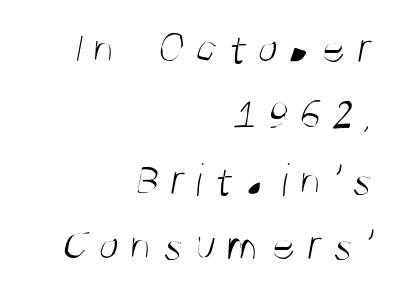
The image shows 47 px light, condensed sans-serif type; set right-aligned, normal line spacing (1.4x), unusually wide letter spacing (+0.22 em), not underlined; medium stroke contrast and a large x-height.
